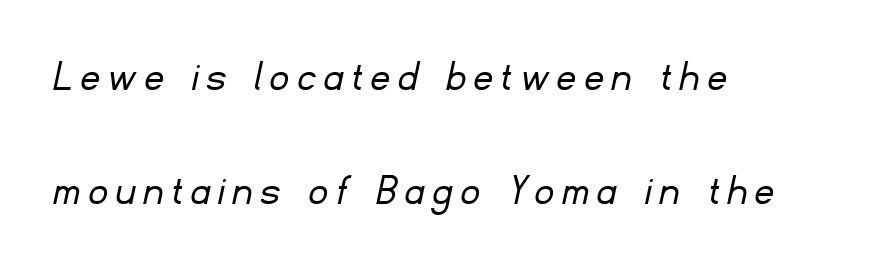
Heaviness? Minimal to ordinary, like unemphasized prose. Serifs: no, the terminals of the letterforms are clean. The vertical gap from one line to the next is large. You could not count columns in this text — the font is proportionally spaced. The glyphs are unaccompanied by any horizontal stroke below them.
